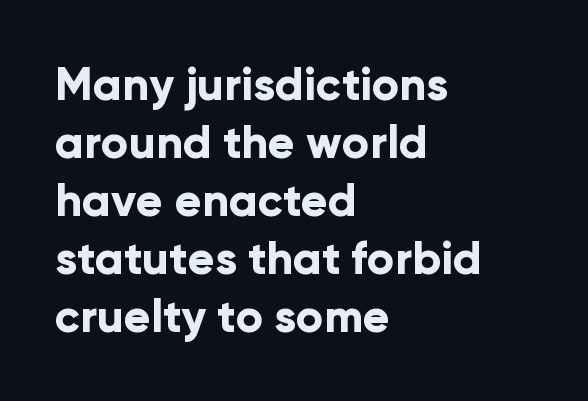
A roman cut, with each character standing at attention. These lines are composed in type without serifs. How are the letters spaced? Ordinarily, with no added tracking. A bare baseline throughout the passage. One-word summary of the alignment: left.
